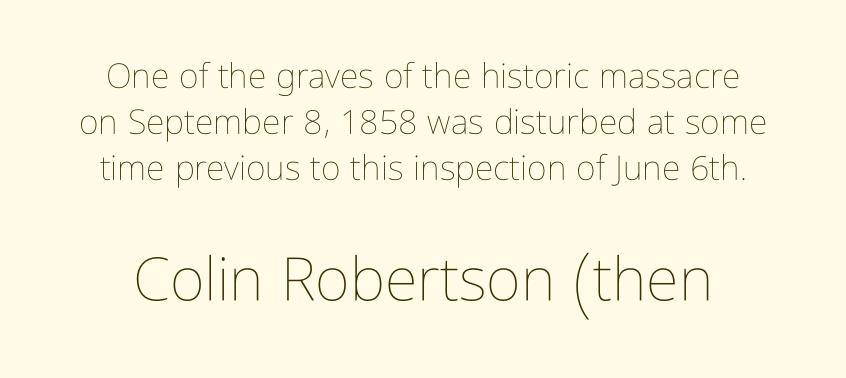
Notice how descenders clear the ascenders below comfortably — that's standard leading. Note the varied advance widths — an 'i' is clearly narrower than an 'm'. These glyphs show unthickened strokes, regular width or finer. Is there any slant? The stems are plumb. Lines of text with bare space underneath.
